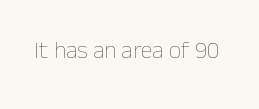
The image shows 24 px text type, upright; set normal letter spacing, not underlined.
